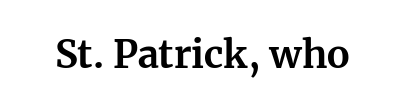
The lettering holds an erect, upright posture throughout. Small tapered or slab feet sit at the stroke ends, so this counts as serif. Think of a printed novel: that variable character pitch is what you see here. What stands out about the letter spacing? Nothing — it is the standard amount.
